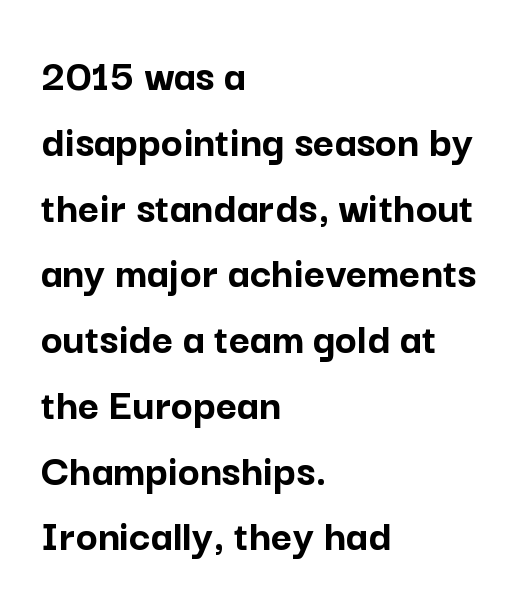
{"serif": "no", "italic": "no", "bold": "yes", "weight": "semibold", "width": "normal", "stroke_contrast": "low", "x_height": "medium", "monospaced": "no", "underline": "no", "align": "left", "line_spacing": "normal", "line_spacing_ratio": 1.43, "letter_spacing": "normal", "letter_spacing_em": 0.0, "glyph_px": 46}
